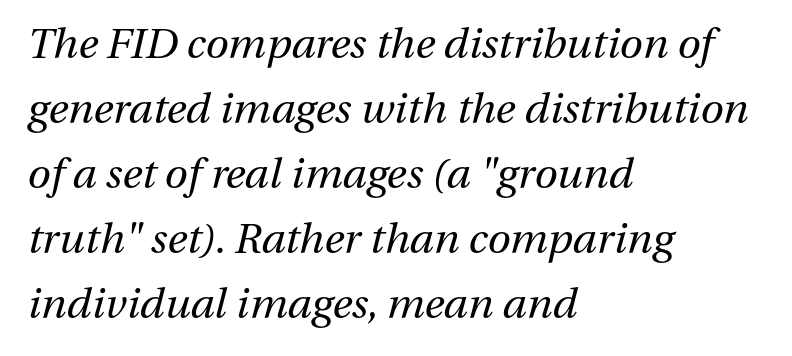
Q: Is the text bold? A: No.
Q: Is the text italic (slanted)? A: Yes, it leans right by about 13 degrees.
Q: Is the text underlined? A: No.
Q: How is the paragraph aligned? A: Left-aligned.
Q: Is the spacing between letters normal or unusually wide? A: Normal.
Q: Is the spacing between lines tight, normal or loose? A: Normal.
Q: Width (condensed, normal, or wide)? A: Normal.
Q: Stroke contrast? A: Medium.
Q: x-height? A: Medium.
Q: Monospaced? A: No.
